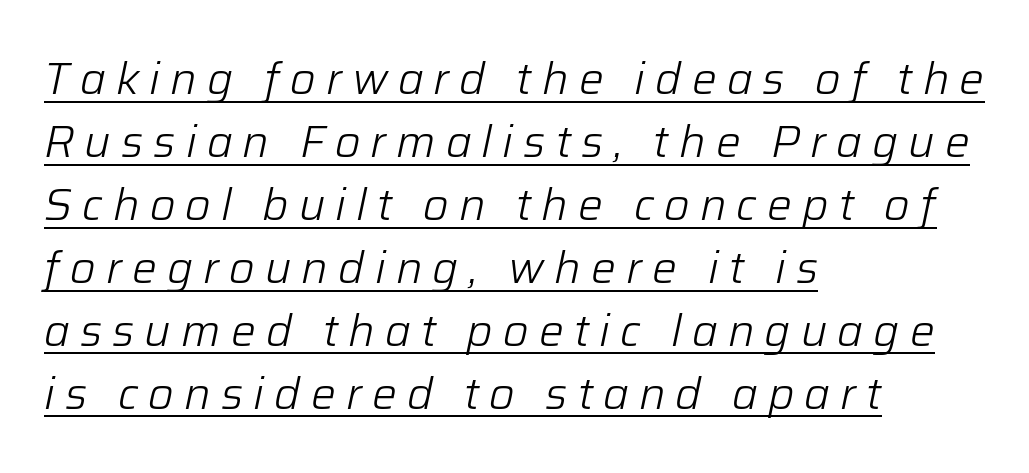
{"italic": "yes", "lean": "right", "slant_degrees": 12, "bold": "no", "weight": "light", "width": "normal", "stroke_contrast": "low", "x_height": "medium", "monospaced": "no", "underline": "yes", "align": "left", "line_spacing": "normal", "line_spacing_ratio": 1.43, "letter_spacing": "wide", "letter_spacing_em": 0.23, "glyph_px": 44}
